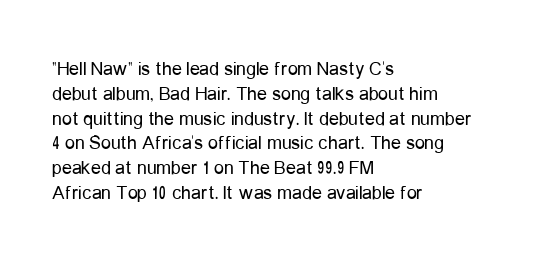
Each stroke keeps to a modest, everyday thickness or less. The type is set solid horizontally, with unmodified tracking. Italic: no, the glyphs are upright roman. In CSS terms this would be text-align: left.
